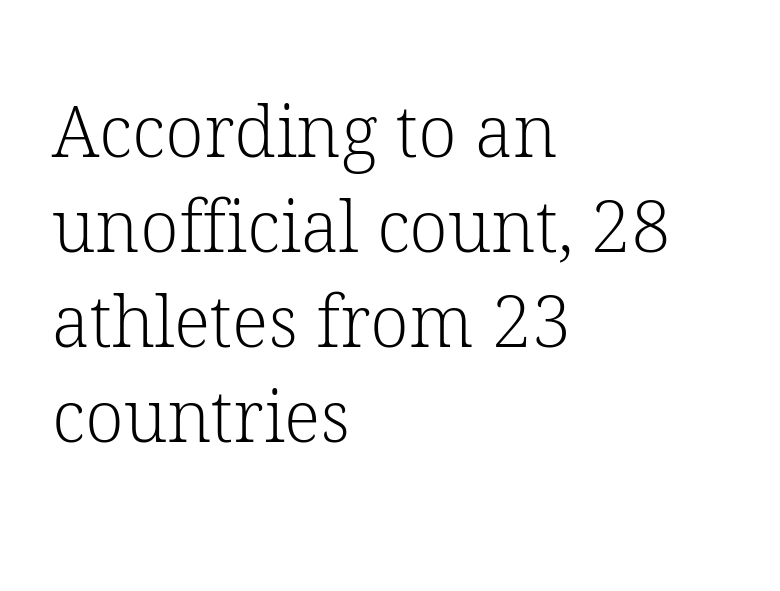
Q: Is the text bold? A: No.
Q: Is the text italic (slanted)? A: No, it is upright.
Q: Is the typeface a serif or a sans-serif typeface? A: Serif.
Q: Is the text underlined? A: No.
Q: How is the paragraph aligned? A: Left-aligned.
Q: Is the spacing between letters normal or unusually wide? A: Normal.
Q: Is the spacing between lines tight, normal or loose? A: Normal.
Q: Width (condensed, normal, or wide)? A: Normal.
Q: Stroke contrast? A: Low.
Q: x-height? A: Medium.
Q: Monospaced? A: No.
